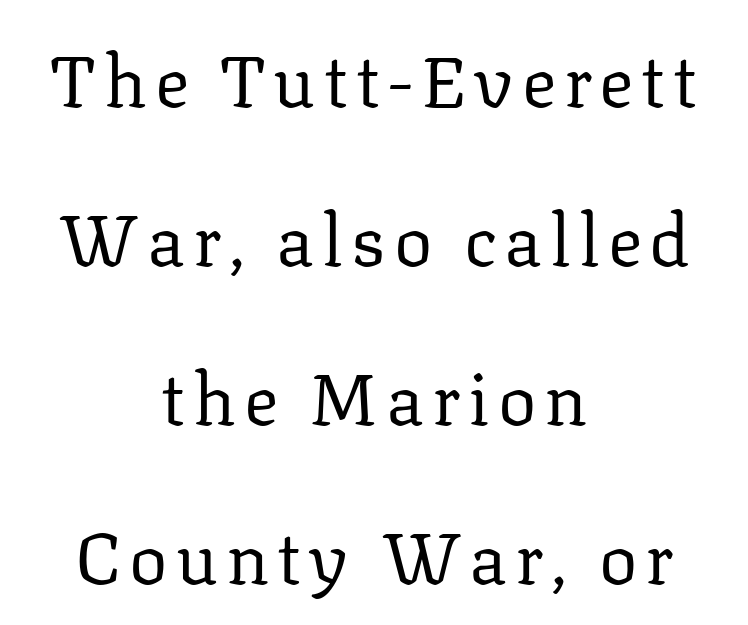
{"serif": "yes", "italic": "no", "bold": "no", "weight": "regular", "width": "normal", "stroke_contrast": "low", "x_height": "medium", "monospaced": "no", "underline": "no", "align": "center", "line_spacing": "loose", "line_spacing_ratio": 2.21, "glyph_px": 72}
